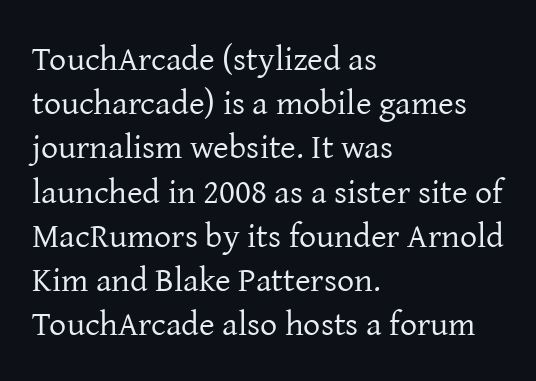
Character widths vary here, with narrow letters taking less room than wide ones. Students, observe: this is what conventionally led text looks like. Any mark beneath the type? The region is blank. Little horizontal feet cap the strokes, marking this as serif type. Caption: standard tracking, unaltered.
